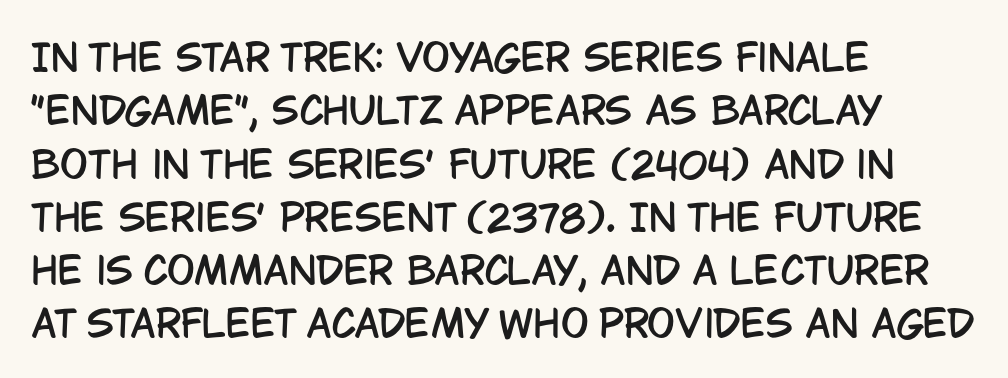
Q: Is the text italic (slanted)? A: No, it is upright.
Q: Is the typeface a serif or a sans-serif typeface? A: Sans-serif.
Q: Is the text underlined? A: No.
Q: How is the paragraph aligned? A: Left-aligned.
Q: Is the spacing between letters normal or unusually wide? A: Normal.
Q: Is the spacing between lines tight, normal or loose? A: Normal.
Q: Width (condensed, normal, or wide)? A: Condensed.
Q: Stroke contrast? A: Low.
Q: x-height? A: Large.
Q: Monospaced? A: No.
